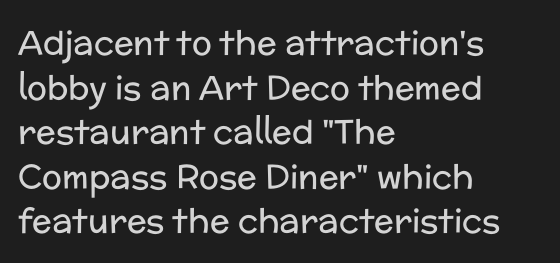
{"serif": "no", "italic": "no", "bold": "no", "weight": "regular", "width": "normal", "stroke_contrast": "low", "x_height": "medium", "monospaced": "no", "underline": "no", "align": "left", "line_spacing": "normal", "line_spacing_ratio": 1.35, "letter_spacing": "normal", "letter_spacing_em": 0.0, "glyph_px": 33}
